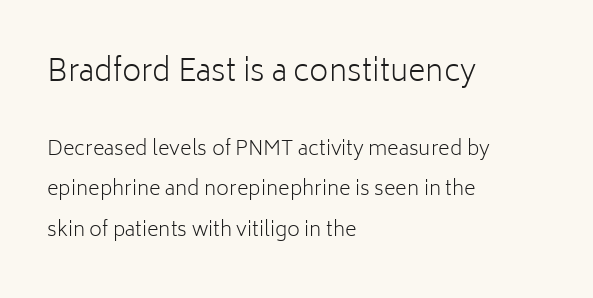
Think of a printed novel: that variable character pitch is what you see here. The foot of each line stays bare and open. This reads as an unemphasized weight, regular at the heaviest. The letters stand straight up with perfectly vertical stems.
